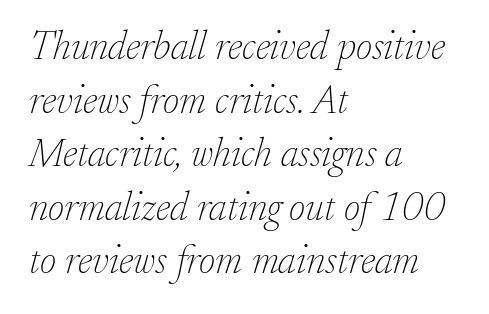
{"serif": "yes", "italic": "yes", "lean": "right", "slant_degrees": 17, "bold": "no", "weight": "thin", "width": "normal", "stroke_contrast": "low", "x_height": "small", "monospaced": "no", "underline": "no", "align": "left", "line_spacing": "normal", "line_spacing_ratio": 1.34, "letter_spacing": "normal", "letter_spacing_em": 0.0, "glyph_px": 40}
